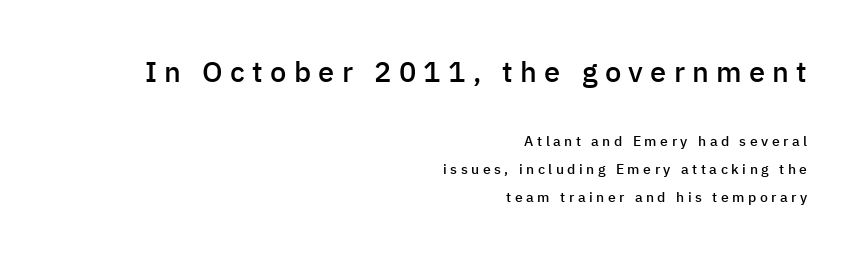
Q: Is the text bold? A: Semi-bold.
Q: Is the text italic (slanted)? A: No, it is upright.
Q: Is the typeface a serif or a sans-serif typeface? A: Sans-serif.
Q: Is the text underlined? A: No.
Q: How is the paragraph aligned? A: Right-aligned.
Q: Is the spacing between letters normal or unusually wide? A: Unusually wide.
Q: Is the spacing between lines tight, normal or loose? A: Loose.
Q: Which block of text is set in a larger size, the first (top) or the second (bottom)? A: The first (top) one.
Q: Width (condensed, normal, or wide)? A: Normal.
Q: Stroke contrast? A: Low.
Q: x-height? A: Medium.
Q: Monospaced? A: No.
